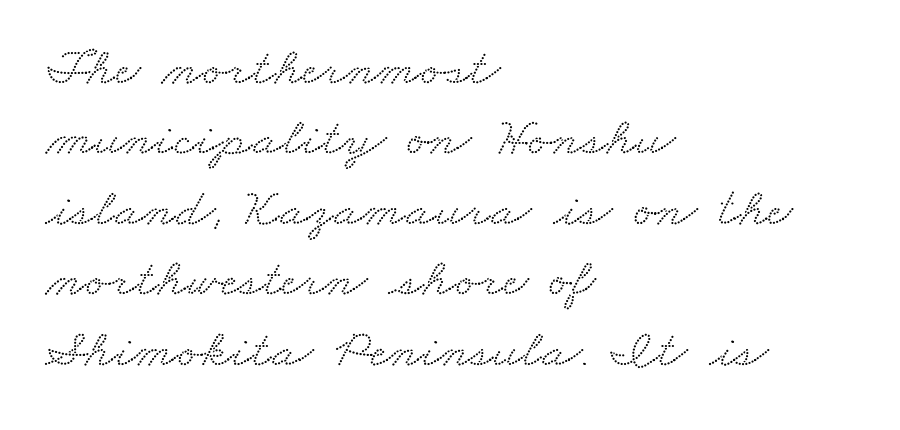
Q: Is the typeface a serif or a sans-serif typeface? A: Serif.
Q: Is the text underlined? A: No.
Q: How is the paragraph aligned? A: Left-aligned.
Q: Is the spacing between letters normal or unusually wide? A: Normal.
Q: Is the spacing between lines tight, normal or loose? A: Normal.
Q: Width (condensed, normal, or wide)? A: Wide.
Q: Stroke contrast? A: Low.
Q: x-height? A: Small.
Q: Monospaced? A: No.
